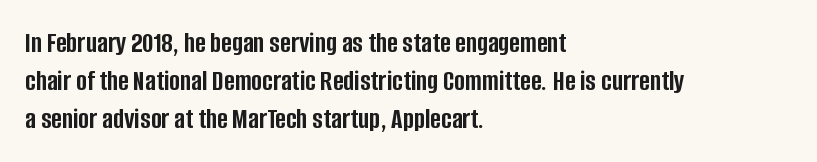
{"serif": "no", "italic": "no", "bold": "yes", "weight": "semibold", "width": "condensed", "stroke_contrast": "low", "x_height": "large", "monospaced": "no", "underline": "no", "align": "left", "line_spacing": "normal", "line_spacing_ratio": 1.31, "letter_spacing": "normal", "letter_spacing_em": 0.0, "glyph_px": 29}
